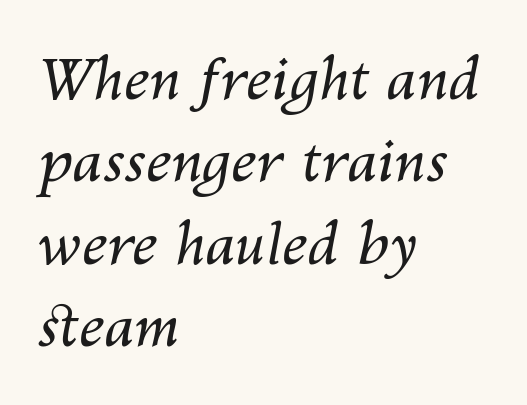
Check the space under the baseline: it is left empty. Each letter keeps its own natural width here, so spacing adapts to shape. The passage shown is not bold in any degree. Here the glyphs are tracked normally, forming tight word shapes. This sample uses an oblique cut, with every glyph tilted off the vertical.
